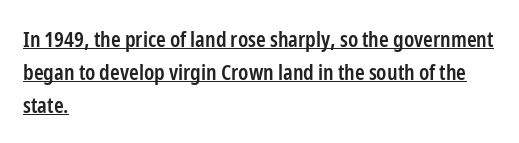
One-word summary of the alignment: left. Is the letter spacing exaggerated? No — it looks like the ordinary default. Do the letters lean? They stand straight. Students, this is semibold: more ink than regular, less than bold. In designer terms, the underline attribute is active on this setting.
